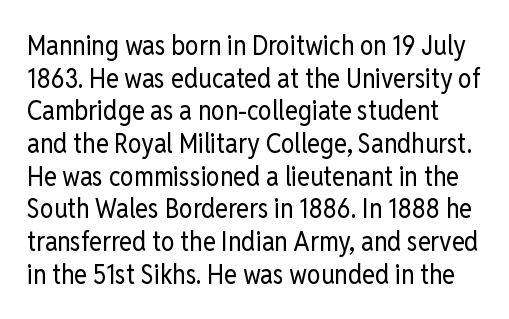
Q: Is the text bold? A: No.
Q: Is the text italic (slanted)? A: No, it is upright.
Q: Is the text underlined? A: No.
Q: Is the spacing between letters normal or unusually wide? A: Normal.
